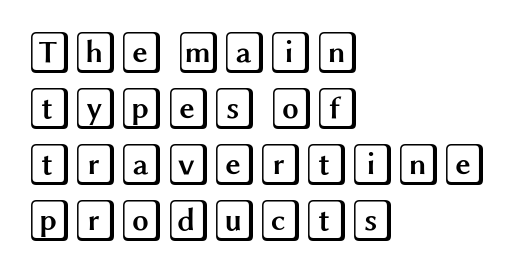
The type sits square on the baseline with zero lean. Each new line begins a customary step beneath the previous one. The paragraph has a hard left edge and a soft right edge. Standard letterfit; no display-style spreading of the glyphs. Unmarked baselines from the first word to the last.
